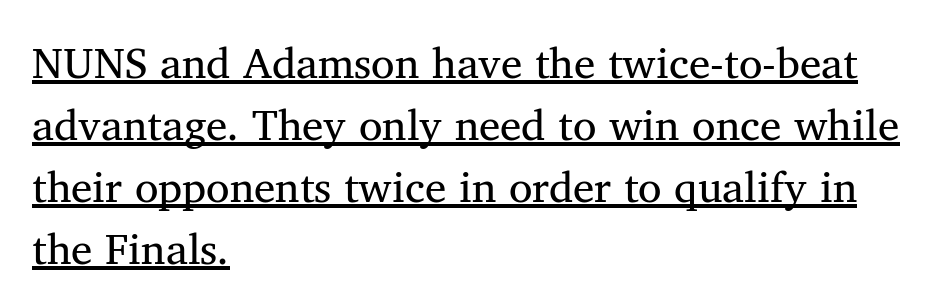
{"serif": "yes", "italic": "no", "bold": "no", "weight": "regular", "width": "normal", "stroke_contrast": "medium", "x_height": "medium", "monospaced": "no", "underline": "yes", "align": "left", "line_spacing": "normal", "line_spacing_ratio": 1.44, "letter_spacing": "normal", "letter_spacing_em": 0.0, "glyph_px": 43}
